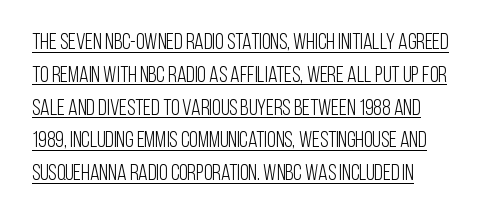
{"italic": "no", "bold": "no", "underline": "yes", "line_spacing": "normal", "line_spacing_ratio": 1.49, "letter_spacing": "normal", "letter_spacing_em": 0.0, "glyph_px": 22}
